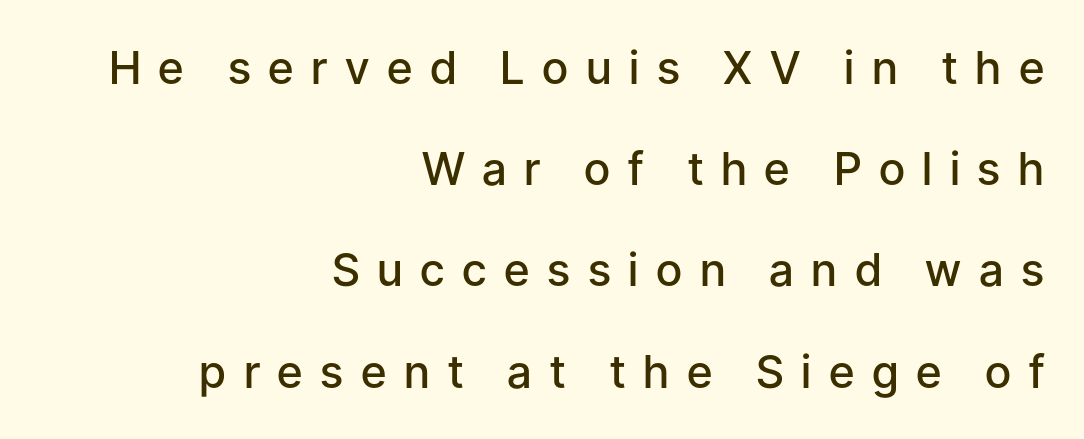
{"serif": "no", "italic": "no", "bold": "semi", "weight": "semibold", "width": "normal", "stroke_contrast": "low", "x_height": "medium", "monospaced": "no", "underline": "no", "align": "right", "line_spacing": "loose", "line_spacing_ratio": 2.25, "letter_spacing": "wide", "letter_spacing_em": 0.39, "glyph_px": 45}
